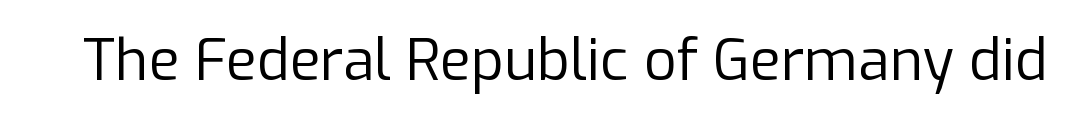
{"serif": "no", "italic": "no", "bold": "no", "weight": "regular", "width": "normal", "stroke_contrast": "low", "x_height": "medium", "monospaced": "no", "underline": "no", "letter_spacing": "normal", "letter_spacing_em": 0.0, "glyph_px": 57}
